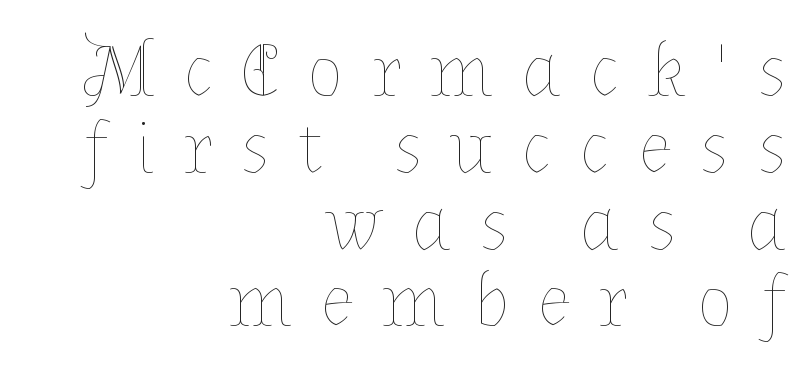
Which margin do the lines hug? The right one — the left edge is uneven. This sample uses an upright cut, with every glyph sitting square on the baseline. Honestly, there is no underline to notice here at all. Proportional: the letters do not fall into vertical columns. Is the letter spacing exaggerated? Yes — the characters are pushed far apart. The strokes carry an ordinary text weight at most.
